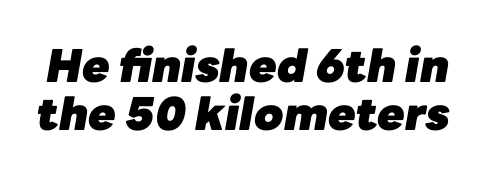
Q: Is the text bold? A: Yes.
Q: Is the text italic (slanted)? A: Yes, it leans right by about 10 degrees.
Q: Is the text underlined? A: No.
Q: Is the spacing between letters normal or unusually wide? A: Normal.
Q: Is the spacing between lines tight, normal or loose? A: Tight.
Q: Width (condensed, normal, or wide)? A: Normal.
Q: Stroke contrast? A: Low.
Q: x-height? A: Medium.
Q: Monospaced? A: No.
